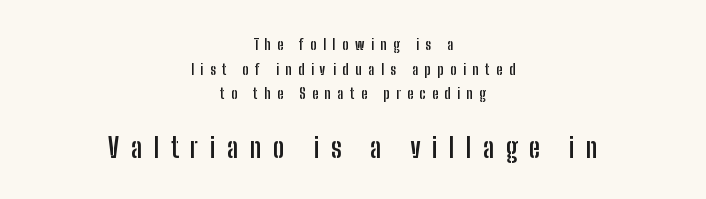
Q: Is the text bold? A: Yes.
Q: Is the text italic (slanted)? A: No, it is upright.
Q: Is the text underlined? A: No.
Q: How is the paragraph aligned? A: Centered.
Q: Is the spacing between letters normal or unusually wide? A: Unusually wide.
Q: Is the spacing between lines tight, normal or loose? A: Normal.
Q: Which block of text is set in a larger size, the first (top) or the second (bottom)? A: The second (bottom) one.
